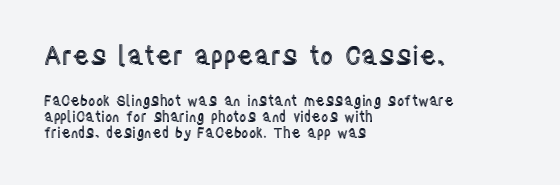
Q: Is the text italic (slanted)? A: No, it is upright.
Q: Is the text underlined? A: No.
Q: How is the paragraph aligned? A: Left-aligned.
Q: Is the spacing between letters normal or unusually wide? A: Normal.
Q: Which block of text is set in a larger size, the first (top) or the second (bottom)? A: The first (top) one.
